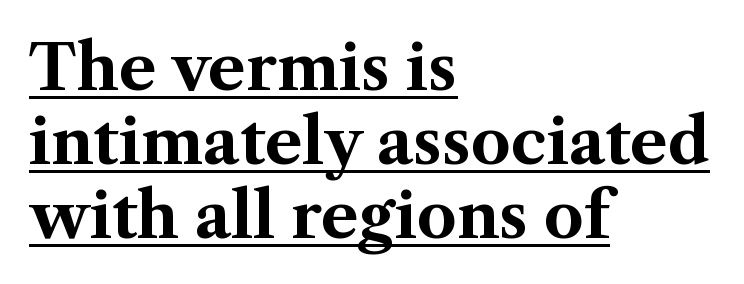
{"serif": "yes", "italic": "no", "bold": "yes", "weight": "bold", "width": "normal", "stroke_contrast": "medium", "x_height": "medium", "monospaced": "no", "underline": "yes", "align": "left", "line_spacing_ratio": 1.19, "letter_spacing": "normal", "letter_spacing_em": 0.0, "glyph_px": 62}
